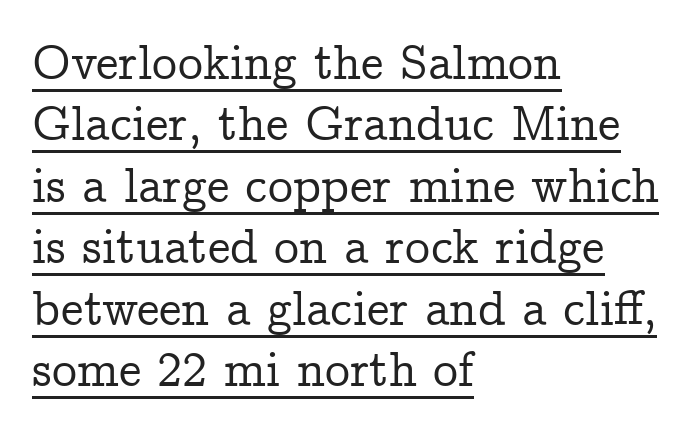
Q: Is the text italic (slanted)? A: No, it is upright.
Q: Is the typeface a serif or a sans-serif typeface? A: Serif.
Q: Is the text underlined? A: Yes.
Q: How is the paragraph aligned? A: Left-aligned.
Q: Is the spacing between letters normal or unusually wide? A: Normal.
Q: Width (condensed, normal, or wide)? A: Normal.
Q: Stroke contrast? A: Low.
Q: x-height? A: Medium.
Q: Monospaced? A: No.
